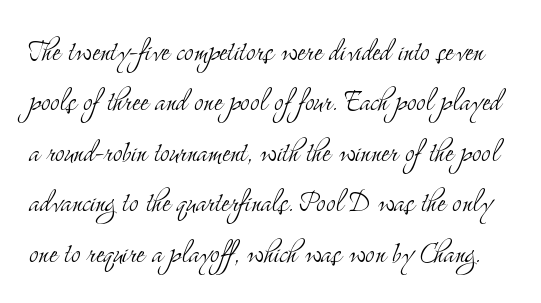
Looks like regular typesetting: each glyph gets only the width it needs. The strokes are not fattened; the text isn't bold. Look at the tracking — it's just the regular setting, nothing added. Yep, those are serifs on the letters.
